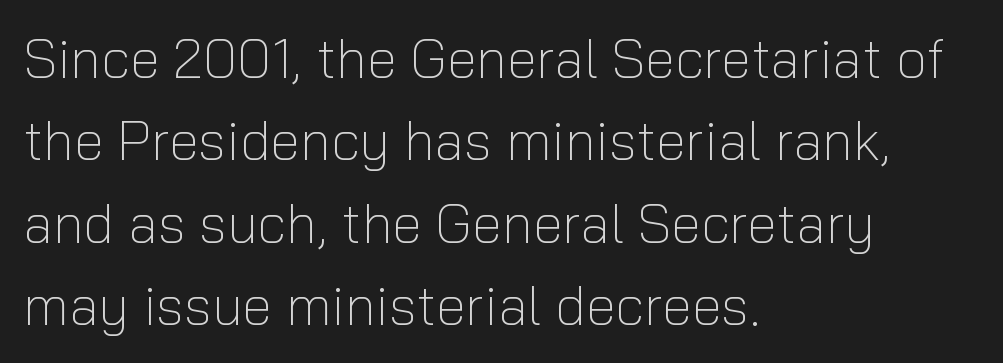
Q: Is the text bold? A: No.
Q: Is the text italic (slanted)? A: No, it is upright.
Q: Is the typeface a serif or a sans-serif typeface? A: Sans-serif.
Q: Is the text underlined? A: No.
Q: How is the paragraph aligned? A: Left-aligned.
Q: Is the spacing between letters normal or unusually wide? A: Normal.
Q: Is the spacing between lines tight, normal or loose? A: Normal.
Q: Width (condensed, normal, or wide)? A: Normal.
Q: Stroke contrast? A: Low.
Q: x-height? A: Medium.
Q: Monospaced? A: No.
